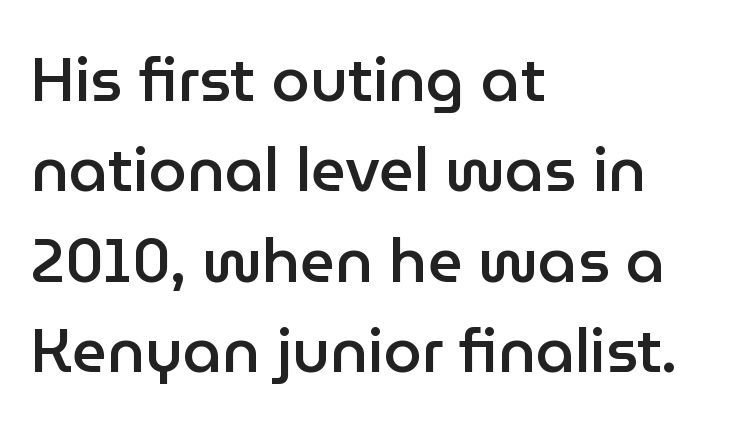
The designer went with a sans here, leaving each stem footless. The face used here is proportionally spaced, like ordinary book or web type. Strokes here are thickened, but only to semibold level. Caption: multi-line text, flush left, ragged right. Honestly, there is no underline to notice here at all. Compared with typical body copy, the letter spacing here is the same.
